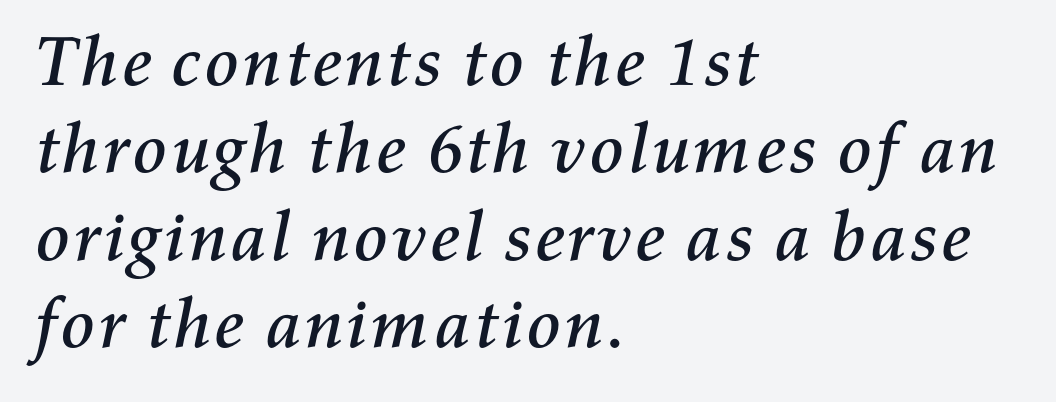
The image shows 71 px text type, italic (leaning right); set left-aligned, line spacing 1.23x, normal letter spacing, not underlined; medium stroke contrast and a medium x-height.
